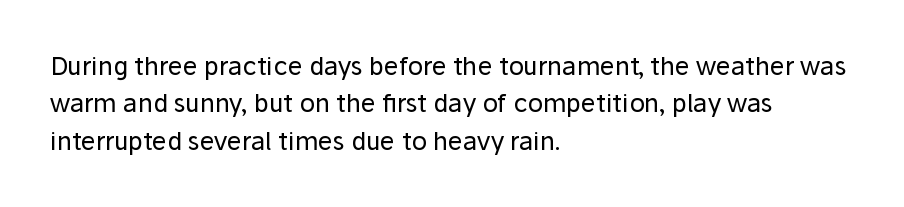
In CSS terms this would be text-align: left. Descenders are the only things crossing below the line. One glance says typical: line gaps are just what's usual. This is the regular roman posture of the typeface.
